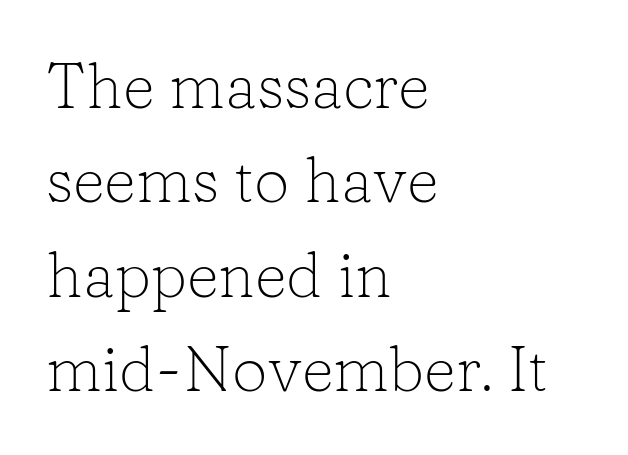
The letters advance in unequal steps, a hallmark of proportional type. Italic: no, the glyphs are upright roman. The strokes carry an ordinary text weight at most. Normally led — the rows are evenly, conventionally spaced. One-word summary of the alignment: left. The space beneath each line is pristine and unruled.
